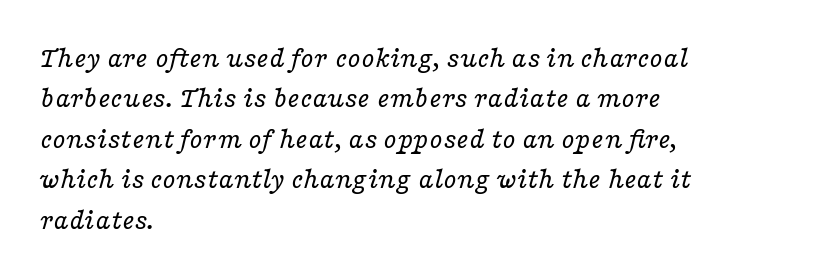
Q: Is the text bold? A: No.
Q: Is the text italic (slanted)? A: Yes, it leans right by about 16 degrees.
Q: Is the typeface a serif or a sans-serif typeface? A: Serif.
Q: Is the text underlined? A: No.
Q: How is the paragraph aligned? A: Left-aligned.
Q: Is the spacing between letters normal or unusually wide? A: Normal.
Q: Is the spacing between lines tight, normal or loose? A: Normal.
Q: Width (condensed, normal, or wide)? A: Wide.
Q: Stroke contrast? A: Low.
Q: x-height? A: Medium.
Q: Monospaced? A: No.
